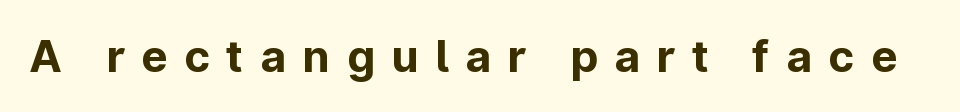
Unlike italic type, these characters show no tilt at all. Each row of text sits above clean, open space. Each letter's strokes conclude bluntly, with no projecting serifs. Caption: expanded tracking, letters set apart. Spacing verdict: proportional, widths tailored to each character. Emphasis by weight is at full strength: bold.
